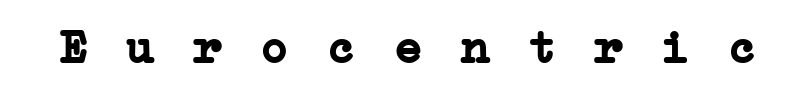
Typographically, this falls in the serif category. The glyphs are unaccompanied by any horizontal stroke below them. Bold? Absolutely — the strokes are thick and heavy. A typesetter would call this monospace, since all characters share one set width.
